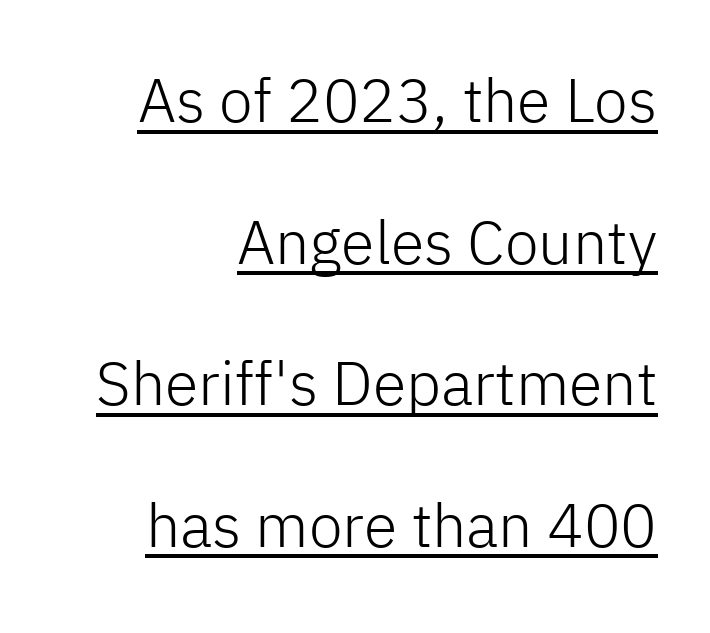
{"serif": "no", "italic": "no", "bold": "no", "weight": "light", "width": "normal", "stroke_contrast": "low", "x_height": "medium", "monospaced": "no", "underline": "yes", "align": "right", "line_spacing": "loose", "line_spacing_ratio": 2.32, "letter_spacing": "normal", "letter_spacing_em": 0.0, "glyph_px": 61}
